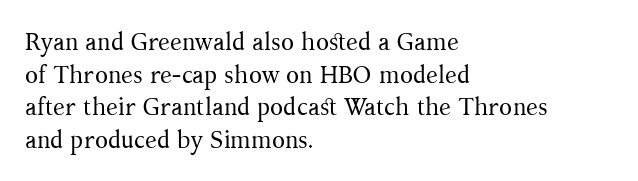
{"italic": "no", "bold": "no", "underline": "no", "align": "left", "line_spacing": "normal", "line_spacing_ratio": 1.36, "letter_spacing": "normal", "letter_spacing_em": 0.0, "glyph_px": 24}
